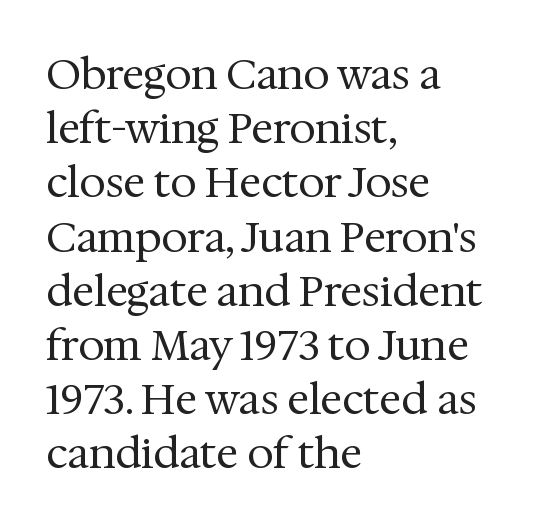
Q: Is the text bold? A: No.
Q: Is the text italic (slanted)? A: No, it is upright.
Q: Is the typeface a serif or a sans-serif typeface? A: Serif.
Q: Is the text underlined? A: No.
Q: How is the paragraph aligned? A: Left-aligned.
Q: Is the spacing between letters normal or unusually wide? A: Normal.
Q: Is the spacing between lines tight, normal or loose? A: Normal.
Q: Width (condensed, normal, or wide)? A: Normal.
Q: Stroke contrast? A: Medium.
Q: x-height? A: Medium.
Q: Monospaced? A: No.
